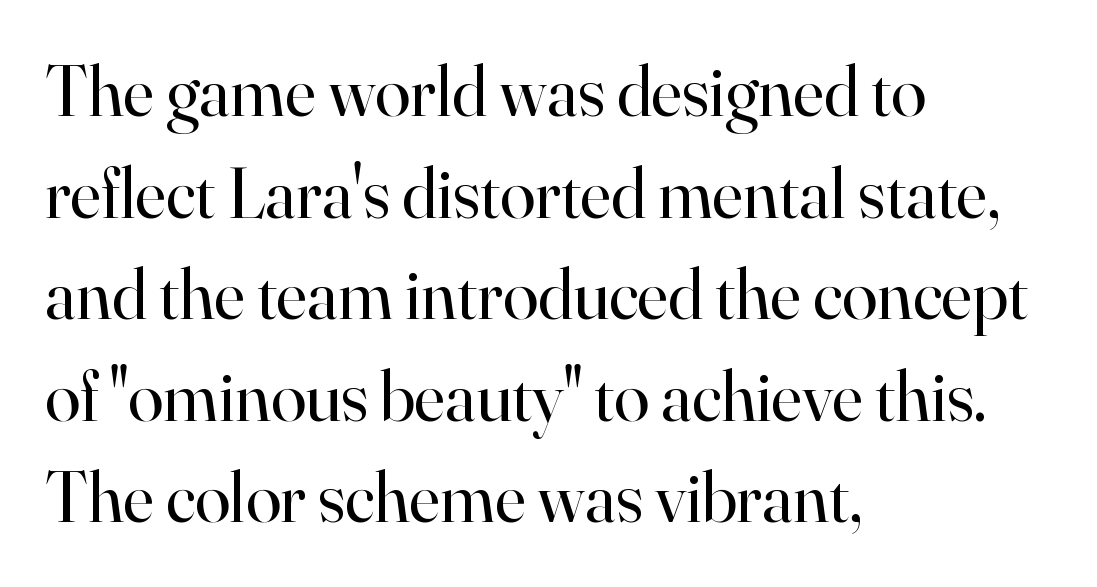
The characters are drawn with everyday or finer stroke widths. Casual observation: everything's shoved over to the left. These lines are composed in type with serifs. How are the letters spaced? Ordinarily, with no added tracking.
